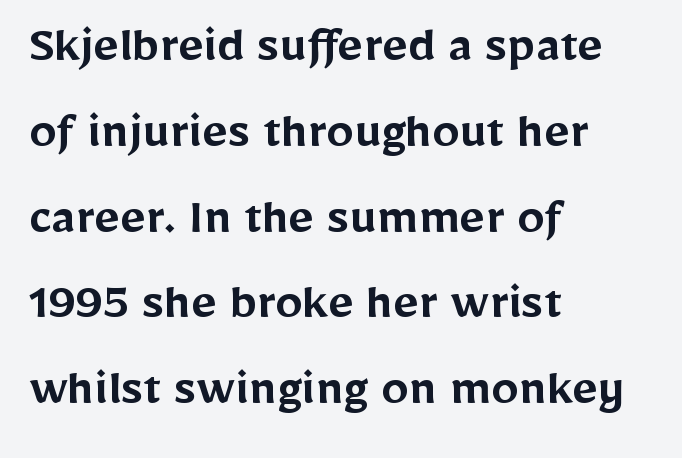
The image shows 55 px semibold sans-serif type, upright; set left-aligned, normal line spacing (1.56x), normal letter spacing, not underlined; low stroke contrast and a medium x-height.
